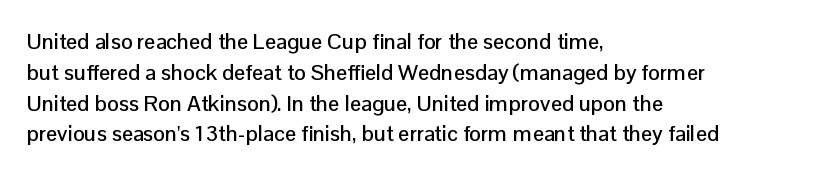
Q: Is the text italic (slanted)? A: No, it is upright.
Q: Is the text underlined? A: No.
Q: How is the paragraph aligned? A: Left-aligned.
Q: Is the spacing between letters normal or unusually wide? A: Normal.
Q: Is the spacing between lines tight, normal or loose? A: Normal.
